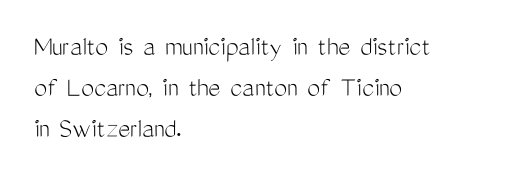
Q: Is the text bold? A: No.
Q: Is the text italic (slanted)? A: No, it is upright.
Q: Is the typeface a serif or a sans-serif typeface? A: Sans-serif.
Q: Is the text underlined? A: No.
Q: How is the paragraph aligned? A: Left-aligned.
Q: Is the spacing between letters normal or unusually wide? A: Normal.
Q: Is the spacing between lines tight, normal or loose? A: Normal.
Q: Width (condensed, normal, or wide)? A: Condensed.
Q: Stroke contrast? A: Medium.
Q: x-height? A: Medium.
Q: Monospaced? A: No.
